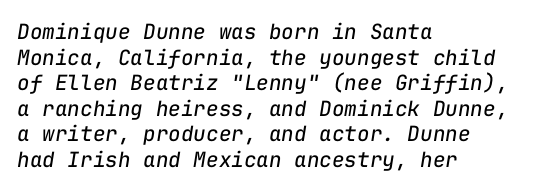
Q: Is the text bold? A: No.
Q: Is the text italic (slanted)? A: Yes, it leans right by about 9 degrees.
Q: Is the text underlined? A: No.
Q: How is the paragraph aligned? A: Left-aligned.
Q: Is the spacing between letters normal or unusually wide? A: Normal.
